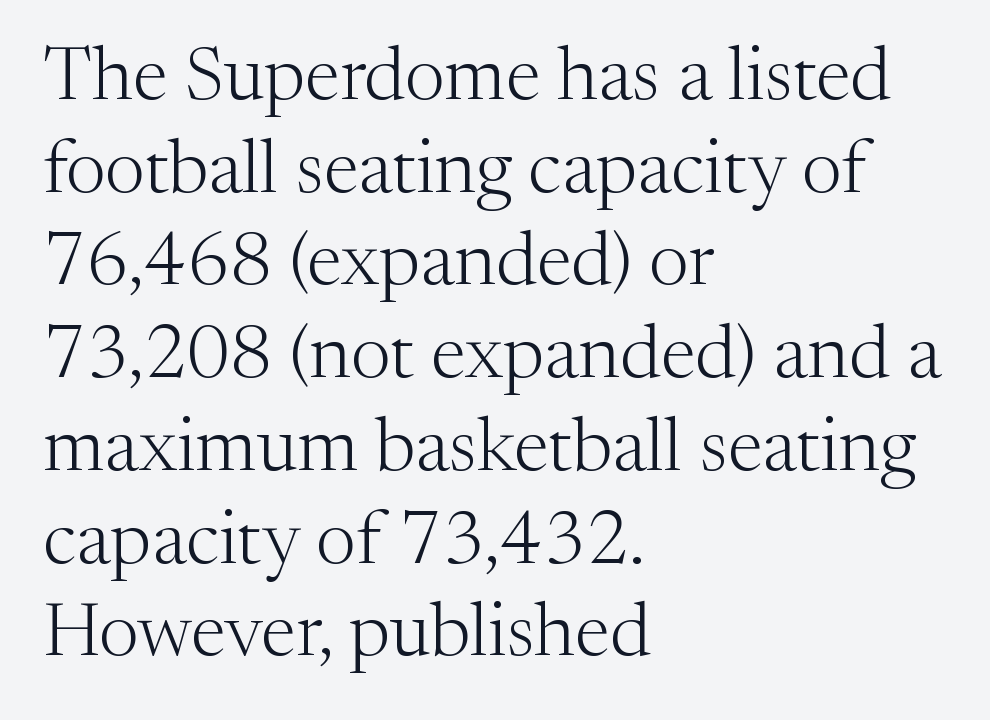
The lines in this sample share a left origin and differ only in where they stop. Anything drawn beneath the words? Only blank space. These lines are rendered in a variable-pitch font. The axis of the letterforms is exactly vertical. In terms of letterform style, serifs are clearly present.
